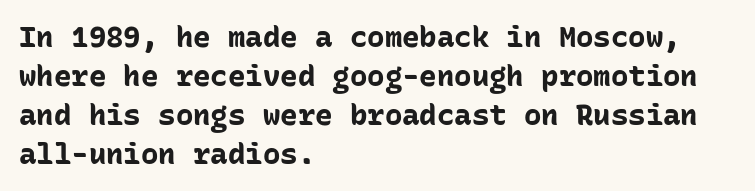
The image shows 29 px bold sans-serif type, upright, monospaced; set left-aligned, normal line spacing (1.34x), normal letter spacing, not underlined; low stroke contrast and a medium x-height.
